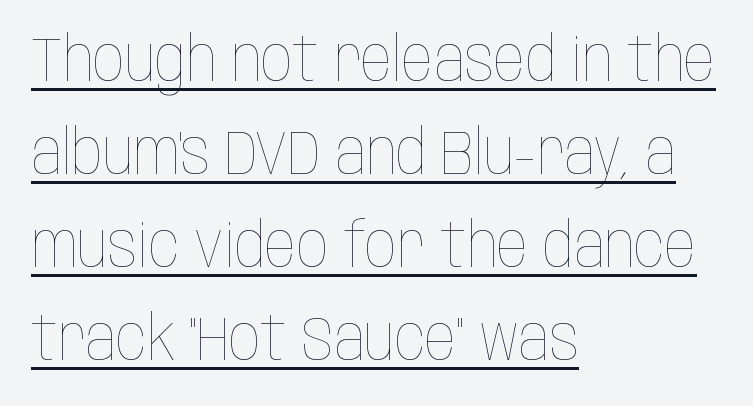
Q: Is the text bold? A: No.
Q: Is the text italic (slanted)? A: No, it is upright.
Q: Is the text underlined? A: Yes.
Q: How is the paragraph aligned? A: Left-aligned.
Q: Is the spacing between letters normal or unusually wide? A: Normal.
Q: Is the spacing between lines tight, normal or loose? A: Normal.
Q: Width (condensed, normal, or wide)? A: Condensed.
Q: Stroke contrast? A: Low.
Q: x-height? A: Large.
Q: Monospaced? A: No.
